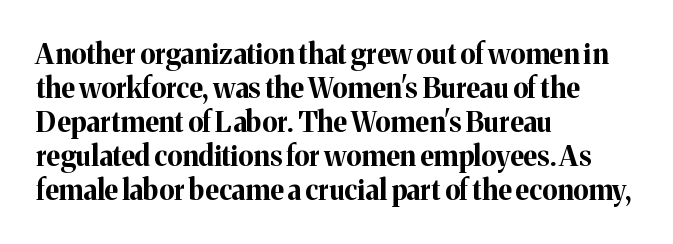
The image shows 28 px bold serif type, upright; set left-aligned, line spacing 1.21x, normal letter spacing, not underlined; medium stroke contrast and a medium x-height.
